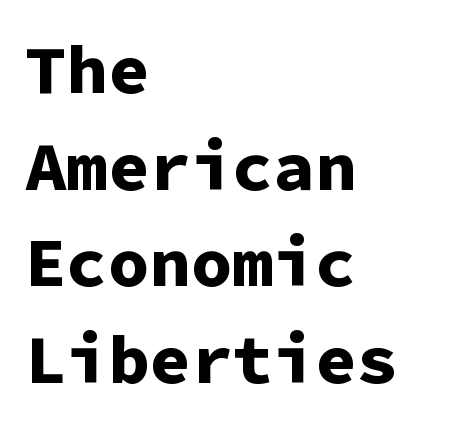
Q: Is the text bold? A: Yes.
Q: Is the text italic (slanted)? A: No, it is upright.
Q: Is the typeface a serif or a sans-serif typeface? A: Sans-serif.
Q: Is the text underlined? A: No.
Q: How is the paragraph aligned? A: Left-aligned.
Q: Is the spacing between letters normal or unusually wide? A: Normal.
Q: Is the spacing between lines tight, normal or loose? A: Normal.
Q: Width (condensed, normal, or wide)? A: Normal.
Q: Stroke contrast? A: Low.
Q: x-height? A: Medium.
Q: Monospaced? A: Yes.
